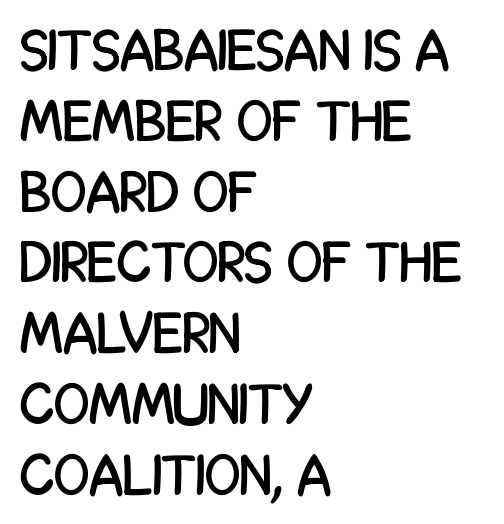
Proportional: the letters do not fall into vertical columns. The paragraph has a hard left edge and a soft right edge. Words float on clear page, feet unadorned. To sum up the face: it is a sans, with no serifs.
